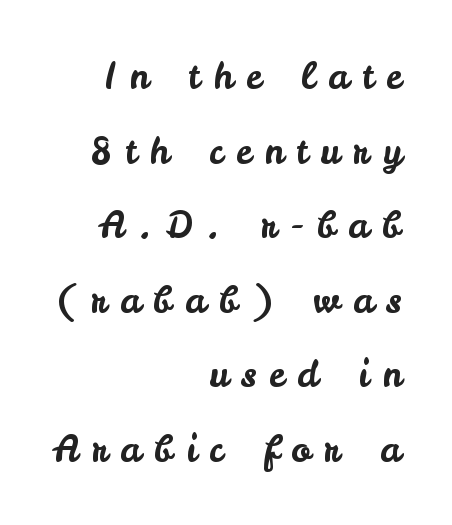
Q: Is the text italic (slanted)? A: Yes.
Q: Is the typeface a serif or a sans-serif typeface? A: Sans-serif.
Q: Is the text underlined? A: No.
Q: How is the paragraph aligned? A: Right-aligned.
Q: Is the spacing between letters normal or unusually wide? A: Unusually wide.
Q: Is the spacing between lines tight, normal or loose? A: Loose.
Q: Width (condensed, normal, or wide)? A: Normal.
Q: Stroke contrast? A: Low.
Q: x-height? A: Small.
Q: Monospaced? A: No.
